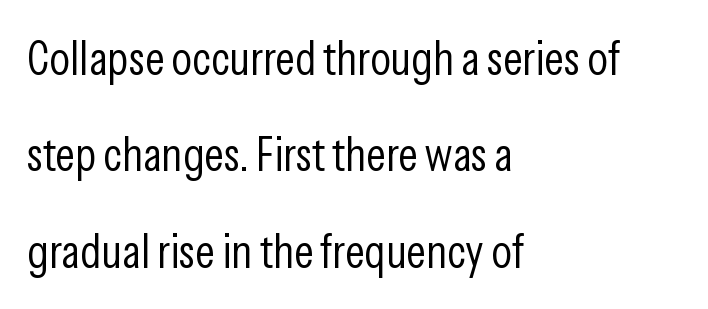
Q: Is the text bold? A: No.
Q: Is the text italic (slanted)? A: No, it is upright.
Q: Is the typeface a serif or a sans-serif typeface? A: Sans-serif.
Q: Is the text underlined? A: No.
Q: How is the paragraph aligned? A: Left-aligned.
Q: Is the spacing between letters normal or unusually wide? A: Normal.
Q: Is the spacing between lines tight, normal or loose? A: Loose.
Q: Width (condensed, normal, or wide)? A: Condensed.
Q: Stroke contrast? A: Low.
Q: x-height? A: Medium.
Q: Monospaced? A: No.
